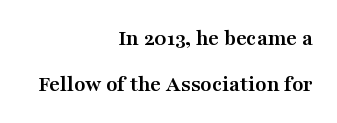
{"italic": "no", "bold": "yes", "underline": "no", "align": "right", "line_spacing": "loose", "line_spacing_ratio": 1.98, "letter_spacing": "normal", "letter_spacing_em": 0.0, "glyph_px": 23}
